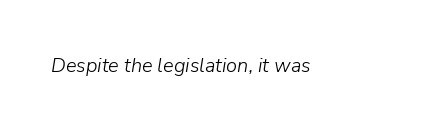
Q: Is the text bold? A: No.
Q: Is the text italic (slanted)? A: Yes, it leans right by about 9 degrees.
Q: Is the text underlined? A: No.
Q: Is the spacing between letters normal or unusually wide? A: Normal.
